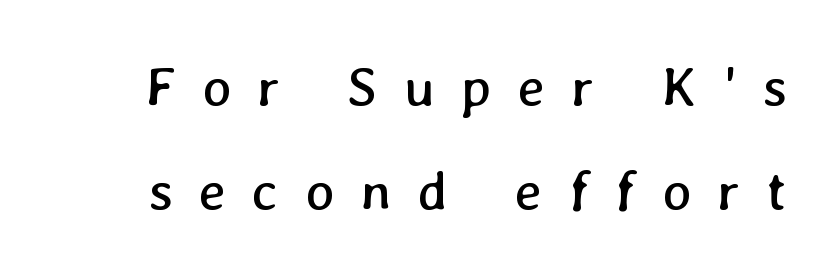
Bare-footed words on every line. The horizontal fit of the characters is loose and conspicuously gappy. Each letter keeps its own natural width here, so spacing adapts to shape. Stem width sits at or under what a default text font uses.
